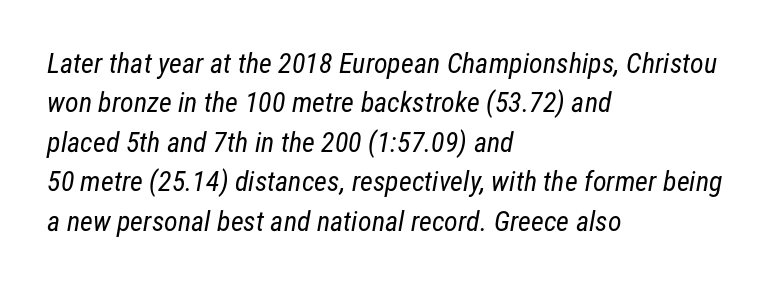
The type is set solid horizontally, with unmodified tracking. What's the leading like? Ordinary, nothing unusual. Vertical stems look standard width or narrower in stroke. Classification — sans serif. The paragraph has a hard left edge and a soft right edge.
